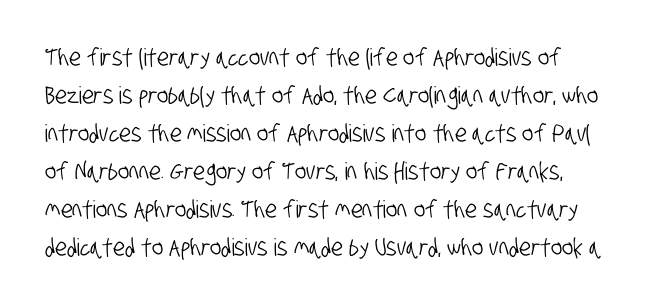
{"underline": "no", "line_spacing": "normal", "line_spacing_ratio": 1.58, "letter_spacing": "normal", "letter_spacing_em": 0.0, "glyph_px": 24}
